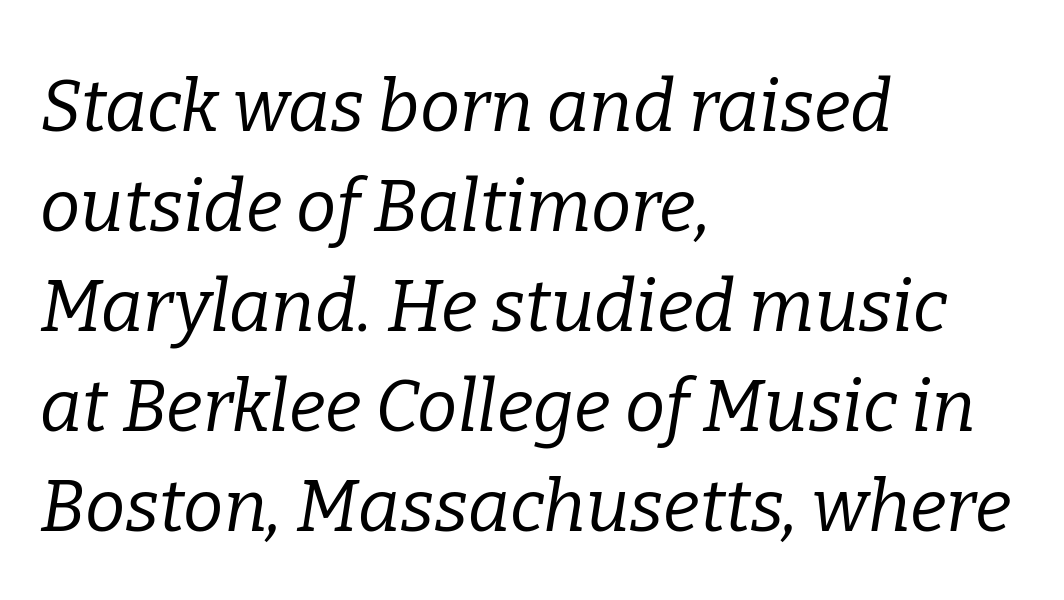
The image shows 72 px regular-weight serif type, italic (leaning right); set left-aligned, normal line spacing (1.39x), normal letter spacing, not underlined; low stroke contrast and a medium x-height.
